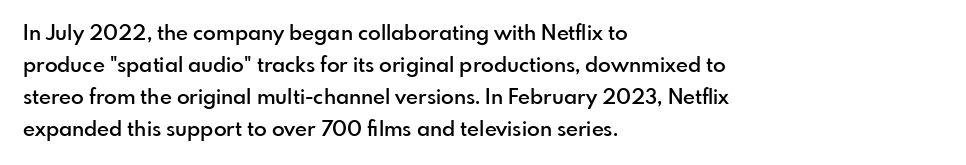
Q: Is the text bold? A: Semi-bold.
Q: Is the text italic (slanted)? A: No, it is upright.
Q: Is the text underlined? A: No.
Q: How is the paragraph aligned? A: Left-aligned.
Q: Is the spacing between letters normal or unusually wide? A: Normal.
Q: Is the spacing between lines tight, normal or loose? A: Normal.
